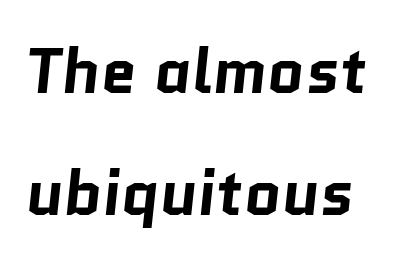
The image shows 64 px bold sans-serif type; set loose line spacing (1.9x), normal letter spacing, not underlined; low stroke contrast and a medium x-height.
